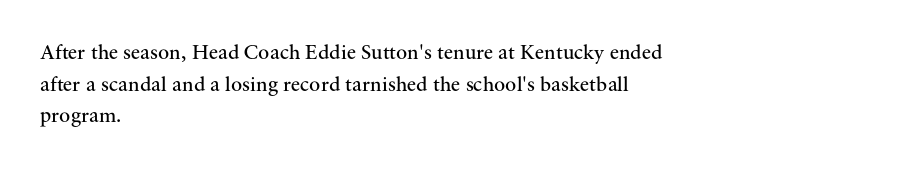
Style check: upright. Leftover space on each line is placed entirely after the last word. The rows are spaced the way most documents space them. The font is comparable to plain body text, perhaps lighter. Honestly, there is no underline to notice here at all. Nobody touched the tracking dial on this one.
